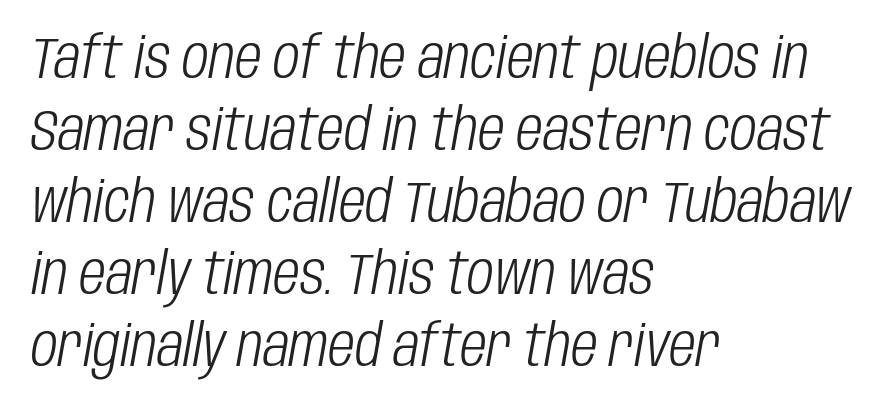
The image shows 58 px light, condensed type, italic (leaning right); set left-aligned, line spacing 1.24x, normal letter spacing, not underlined; low stroke contrast and a large x-height.
